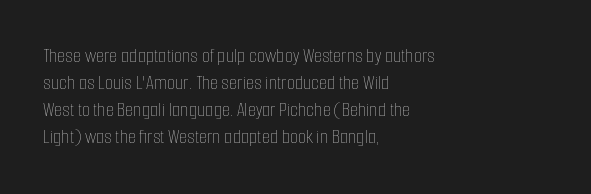
The image shows 21 px text type, upright; set left-aligned, normal line spacing (1.29x), normal letter spacing, not underlined.
